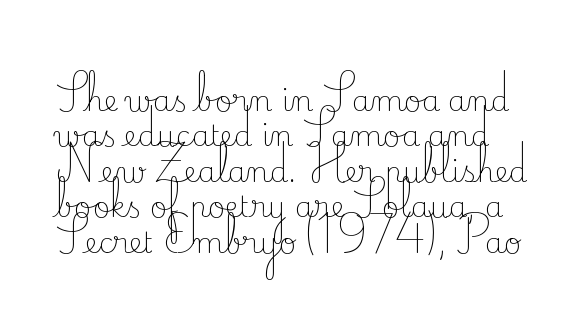
The image shows 29 px light serif type, upright; set line spacing 1.22x, normal letter spacing, not underlined; low stroke contrast and a small x-height.
